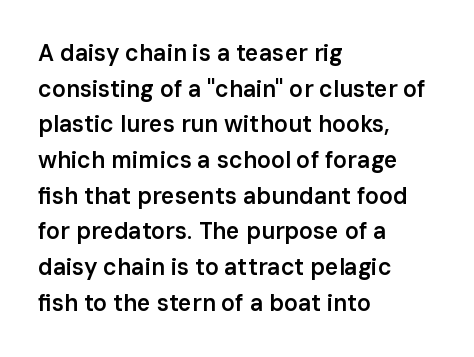
The image shows 23 px text type, upright; set left-aligned, normal line spacing (1.55x), normal letter spacing, not underlined.
